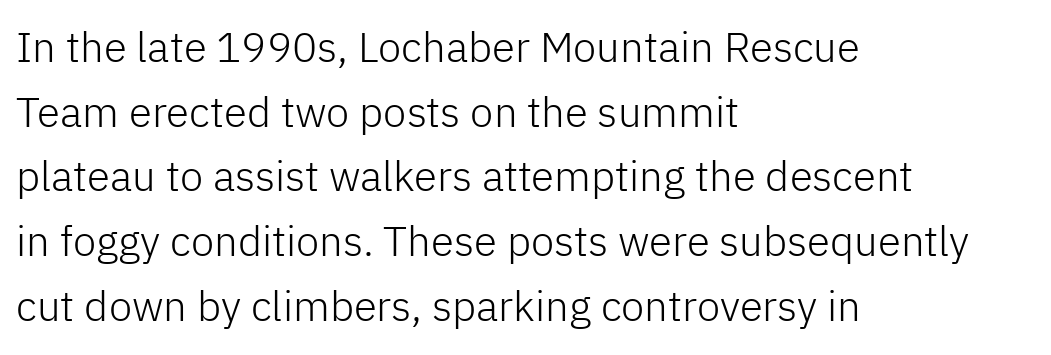
Each letter keeps its own natural width here, so spacing adapts to shape. This is not heavy type; no bold has been used. One-word summary of the alignment: left. The gaps between neighbouring characters are ordinary and unremarkable.
